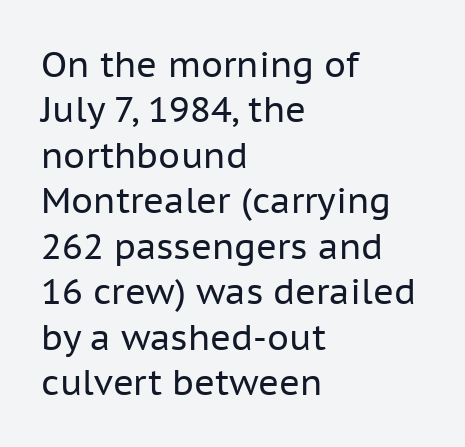
Q: Is the text bold? A: No.
Q: Is the text italic (slanted)? A: No, it is upright.
Q: Is the typeface a serif or a sans-serif typeface? A: Sans-serif.
Q: Is the text underlined? A: No.
Q: How is the paragraph aligned? A: Left-aligned.
Q: Is the spacing between letters normal or unusually wide? A: Normal.
Q: Is the spacing between lines tight, normal or loose? A: Normal.
Q: Width (condensed, normal, or wide)? A: Normal.
Q: Stroke contrast? A: Low.
Q: x-height? A: Medium.
Q: Monospaced? A: No.
